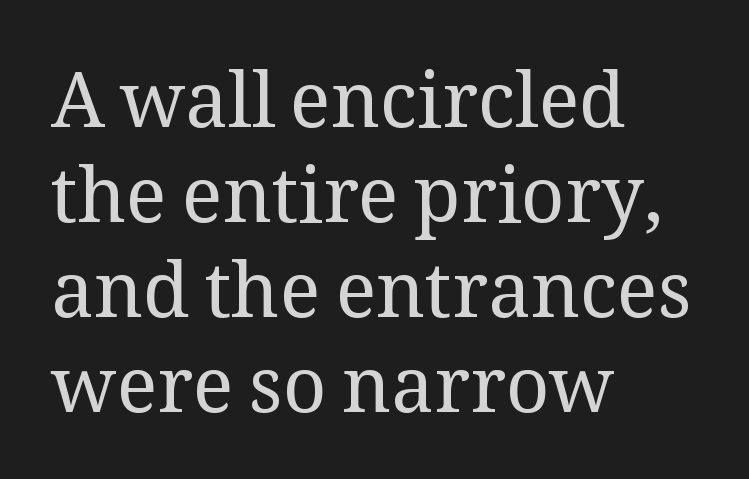
Q: Is the text bold? A: No.
Q: Is the text italic (slanted)? A: No, it is upright.
Q: Is the typeface a serif or a sans-serif typeface? A: Serif.
Q: Is the text underlined? A: No.
Q: How is the paragraph aligned? A: Left-aligned.
Q: Is the spacing between letters normal or unusually wide? A: Normal.
Q: Is the spacing between lines tight, normal or loose? A: Normal.
Q: Width (condensed, normal, or wide)? A: Normal.
Q: Stroke contrast? A: Medium.
Q: x-height? A: Medium.
Q: Monospaced? A: No.
